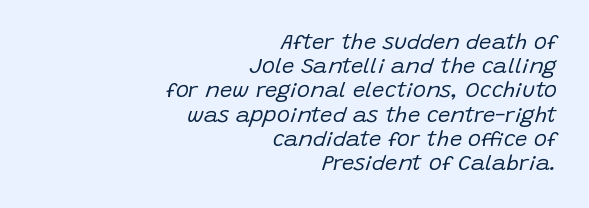
{"italic": "yes", "lean": "right", "slant_degrees": 15, "bold": "no", "underline": "no", "align": "right", "line_spacing": "tight", "line_spacing_ratio": 1.1, "letter_spacing": "normal", "letter_spacing_em": 0.0, "glyph_px": 22}
